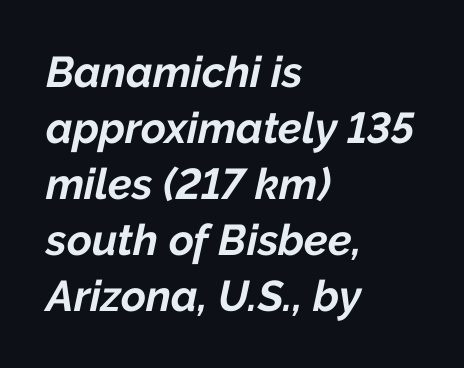
The image shows 43 px bold type, italic (leaning right); set left-aligned, normal line spacing (1.3x), normal letter spacing, not underlined; low stroke contrast and a medium x-height.
